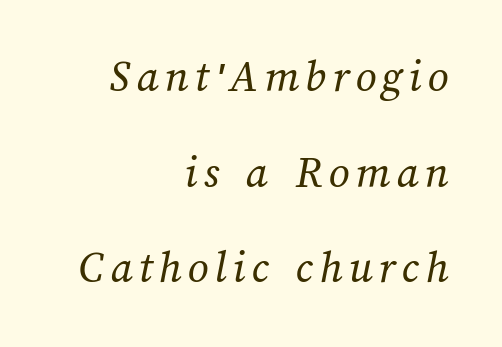
{"bold": "no", "weight": "regular", "width": "normal", "stroke_contrast": "medium", "x_height": "medium", "monospaced": "no", "underline": "no", "align": "right", "line_spacing": "loose", "line_spacing_ratio": 2.08, "glyph_px": 46}
